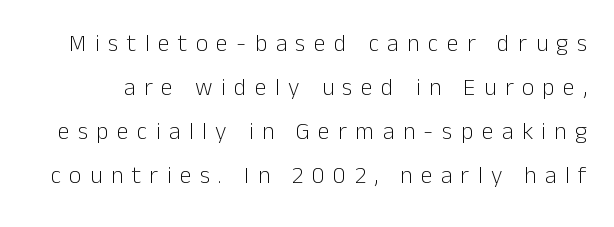
{"italic": "no", "bold": "no", "underline": "no", "line_spacing_ratio": 1.83, "letter_spacing": "wide", "letter_spacing_em": 0.35, "glyph_px": 24}
